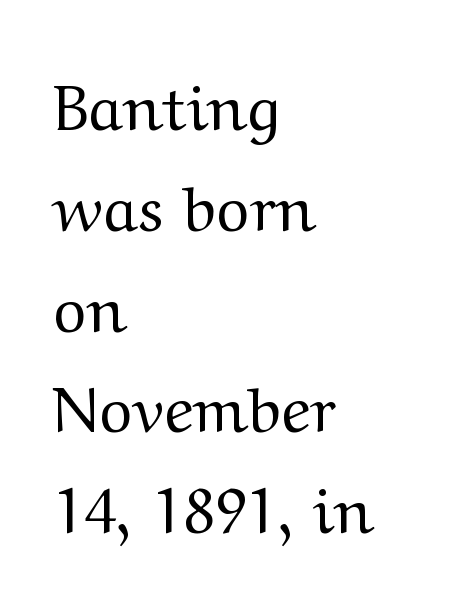
The image shows 63 px regular-weight, wide serif type, upright; set left-aligned, normal line spacing (1.6x), normal letter spacing, not underlined; medium stroke contrast and a medium x-height.
